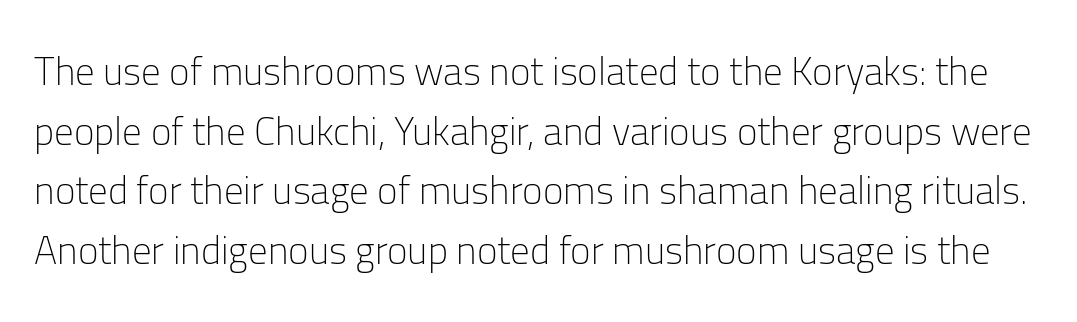
{"serif": "no", "italic": "no", "bold": "no", "weight": "light", "width": "normal", "stroke_contrast": "low", "x_height": "medium", "monospaced": "no", "underline": "no", "line_spacing": "normal", "line_spacing_ratio": 1.53, "letter_spacing": "normal", "letter_spacing_em": 0.0, "glyph_px": 39}
